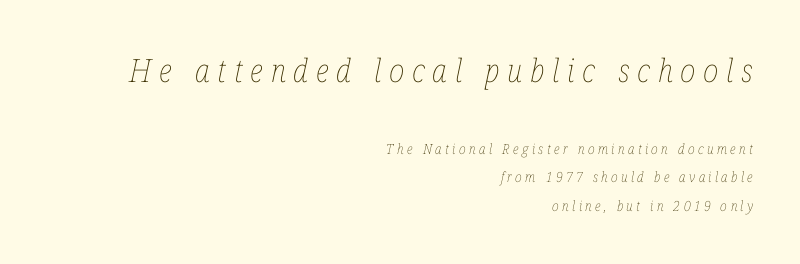
Q: Is the text bold? A: No.
Q: Is the text italic (slanted)? A: Yes, it leans right by about 12 degrees.
Q: Is the text underlined? A: No.
Q: How is the paragraph aligned? A: Right-aligned.
Q: Is the spacing between letters normal or unusually wide? A: Unusually wide.
Q: Is the spacing between lines tight, normal or loose? A: Loose.
Q: Which block of text is set in a larger size, the first (top) or the second (bottom)? A: The first (top) one.
Q: Width (condensed, normal, or wide)? A: Condensed.
Q: Stroke contrast? A: Low.
Q: x-height? A: Medium.
Q: Monospaced? A: No.
